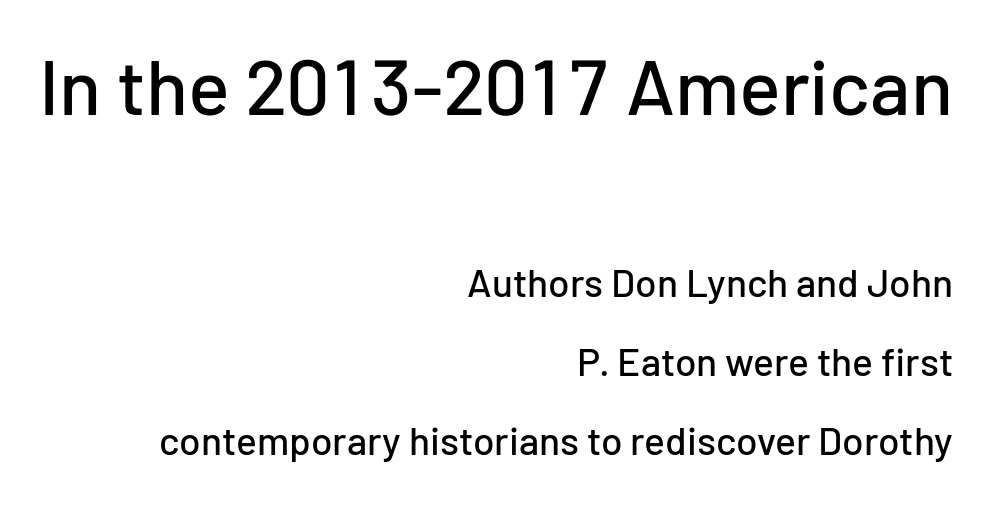
Q: Is the text italic (slanted)? A: No, it is upright.
Q: Is the typeface a serif or a sans-serif typeface? A: Sans-serif.
Q: Is the text underlined? A: No.
Q: How is the paragraph aligned? A: Right-aligned.
Q: Is the spacing between letters normal or unusually wide? A: Normal.
Q: Is the spacing between lines tight, normal or loose? A: Loose.
Q: Which block of text is set in a larger size, the first (top) or the second (bottom)? A: The first (top) one.
Q: Width (condensed, normal, or wide)? A: Normal.
Q: Stroke contrast? A: Low.
Q: x-height? A: Medium.
Q: Monospaced? A: No.
